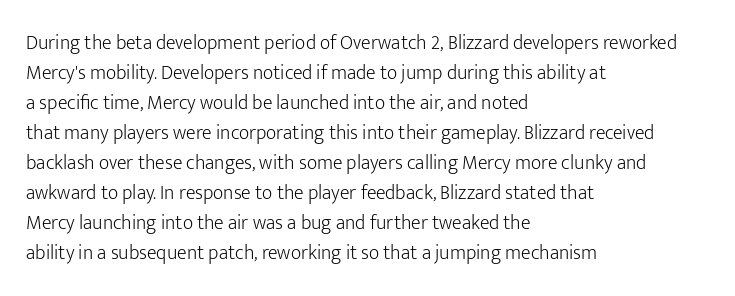
The face looks like a standard text weight, possibly lighter. A normal amount of white space separates one row of letters from the next. Line beginnings align vertically; line endings do not. The horizontal fit of the characters is conventional and even. The passage shown is not underscored anywhere.
